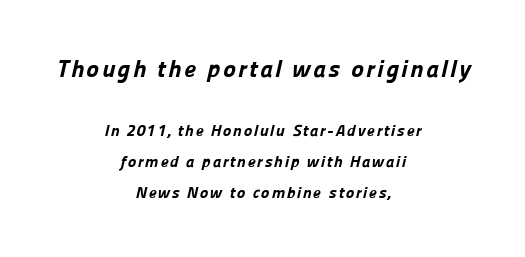
{"bold": "yes", "underline": "no", "align": "center", "line_spacing": "loose", "line_spacing_ratio": 1.95, "larger_block": "first", "size_ratio": 1.5, "glyph_px": 24}
